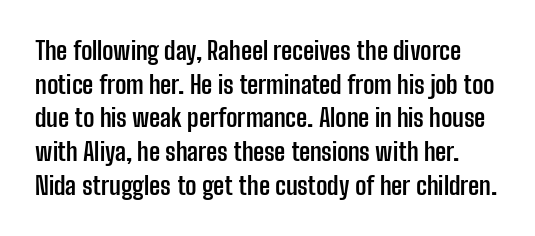
The image shows 25 px bold type, upright; set normal line spacing (1.35x), normal letter spacing, not underlined.
